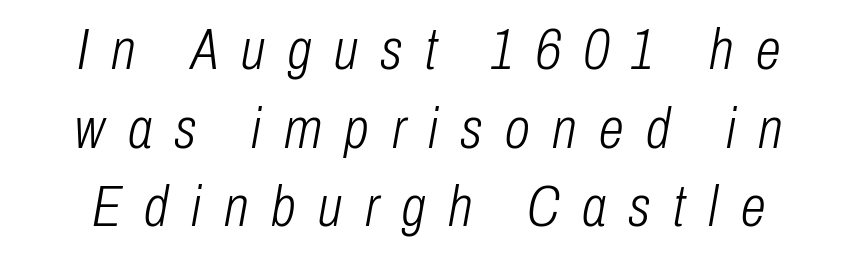
The image shows 57 px light, condensed type, italic (leaning right); set normal line spacing (1.38x), unusually wide letter spacing (+0.4 em), not underlined; low stroke contrast and a medium x-height.
